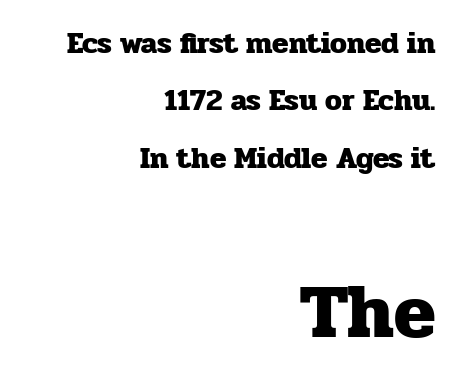
Q: Is the text bold? A: Yes.
Q: Is the text italic (slanted)? A: No, it is upright.
Q: Is the typeface a serif or a sans-serif typeface? A: Serif.
Q: Is the text underlined? A: No.
Q: How is the paragraph aligned? A: Right-aligned.
Q: Is the spacing between letters normal or unusually wide? A: Normal.
Q: Is the spacing between lines tight, normal or loose? A: Loose.
Q: Which block of text is set in a larger size, the first (top) or the second (bottom)? A: The second (bottom) one.
Q: Width (condensed, normal, or wide)? A: Normal.
Q: Stroke contrast? A: Low.
Q: x-height? A: Medium.
Q: Monospaced? A: No.
